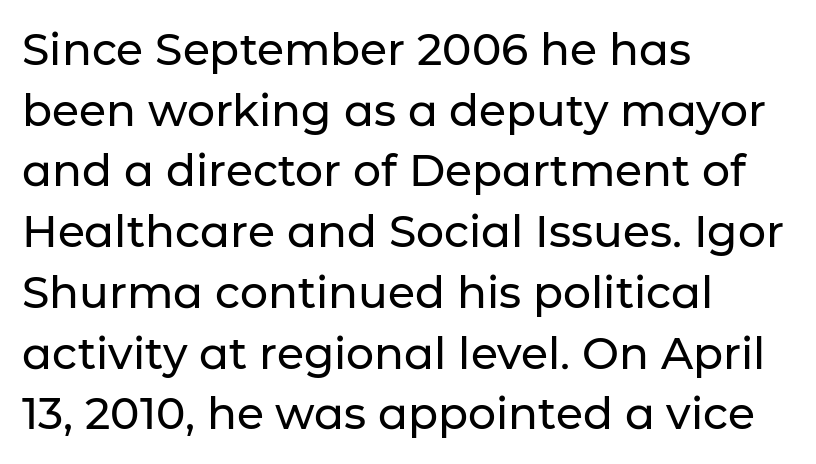
Leading matches the norm, producing a regular column. Every character sits straight up, as roman type does. The characters display no serif detailing; their extremities are plain. Underlining? Definitely not there.
